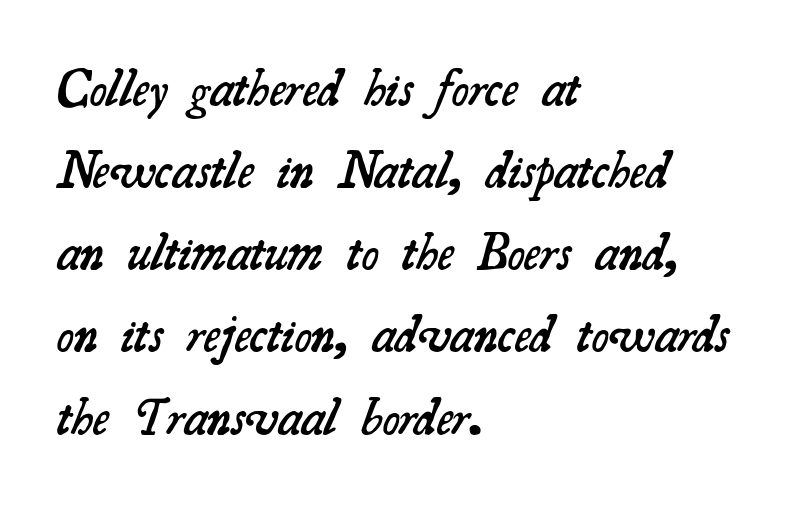
The image shows 52 px semibold serif type; set left-aligned, normal line spacing (1.58x), normal letter spacing, not underlined; medium stroke contrast and a small x-height.
